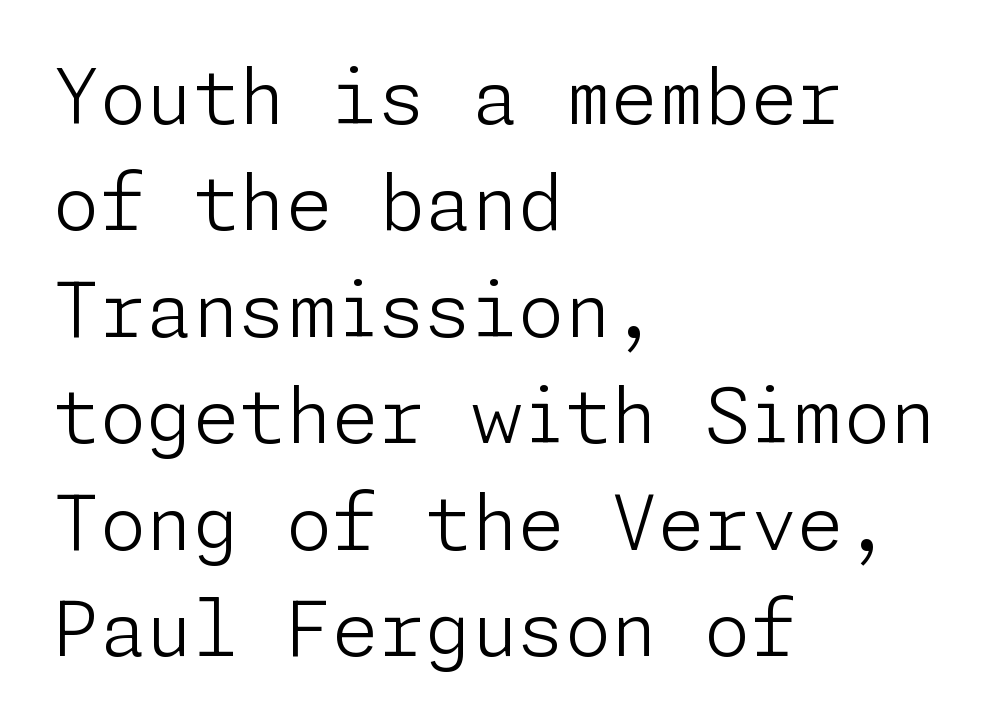
This is roman type, the default non-slanted kind. Heaviness? Minimal to ordinary, like unemphasized prose. The glyphs are unaccompanied by any horizontal stroke below them. How are the letters spaced? Ordinarily, with no added tracking. A typesetter would label this face a sans.
